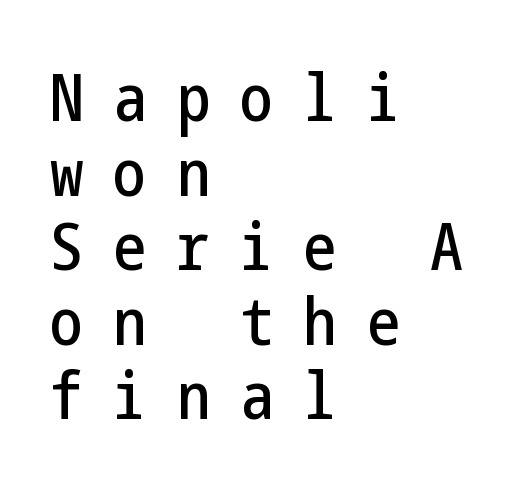
{"serif": "no", "italic": "no", "width": "condensed", "stroke_contrast": "low", "x_height": "medium", "underline": "no", "align": "left", "line_spacing": "tight", "line_spacing_ratio": 1.13, "letter_spacing": "wide", "letter_spacing_em": 0.46, "glyph_px": 66}
